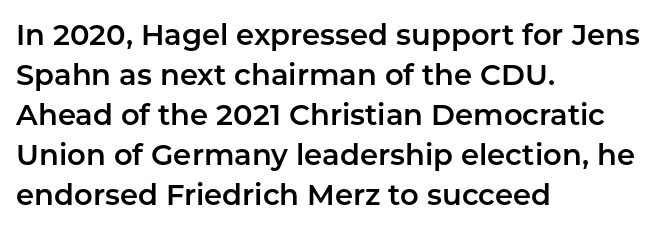
Q: Is the text italic (slanted)? A: No, it is upright.
Q: Is the typeface a serif or a sans-serif typeface? A: Sans-serif.
Q: Is the text underlined? A: No.
Q: How is the paragraph aligned? A: Left-aligned.
Q: Is the spacing between letters normal or unusually wide? A: Normal.
Q: Is the spacing between lines tight, normal or loose? A: Normal.
Q: Width (condensed, normal, or wide)? A: Normal.
Q: Stroke contrast? A: Low.
Q: x-height? A: Medium.
Q: Monospaced? A: No.
